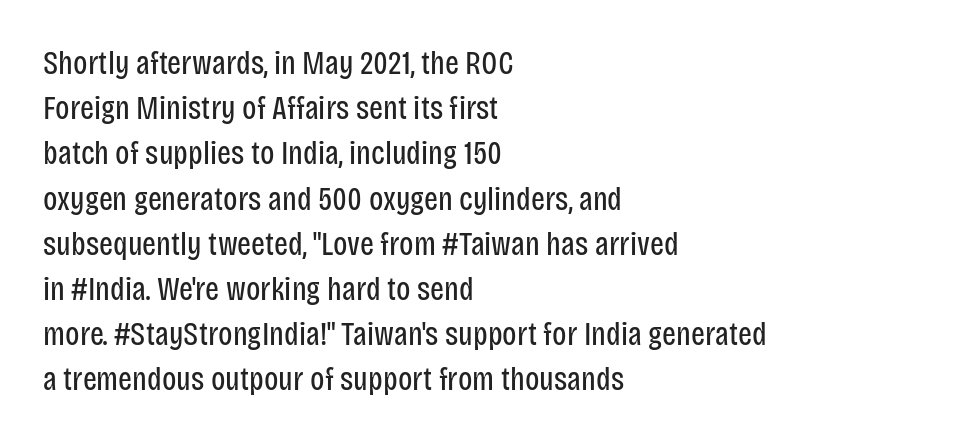
The image shows 33 px regular-weight, condensed sans-serif type, upright; set left-aligned, normal line spacing (1.37x), normal letter spacing, not underlined; low stroke contrast and a large x-height.
